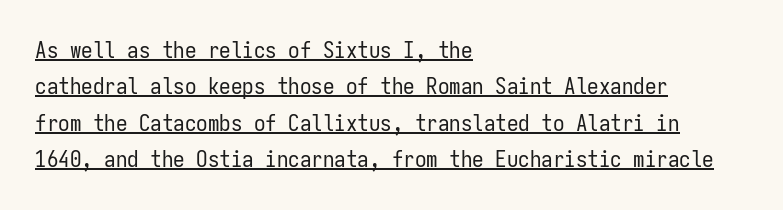
{"italic": "no", "bold": "no", "underline": "yes", "align": "left", "line_spacing": "normal", "line_spacing_ratio": 1.58, "letter_spacing": "normal", "letter_spacing_em": 0.0, "glyph_px": 23}
